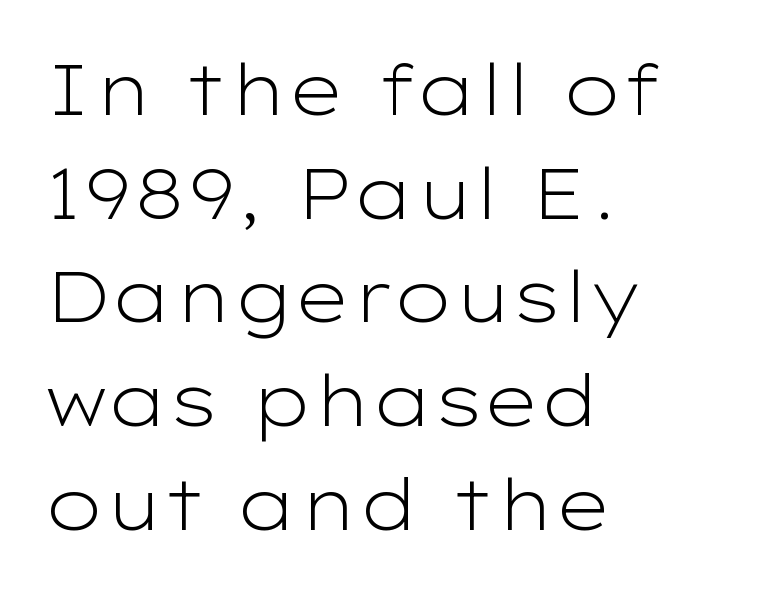
The image shows 71 px light, wide sans-serif type, upright; set left-aligned, normal line spacing (1.46x), normal letter spacing, not underlined; low stroke contrast and a medium x-height.
